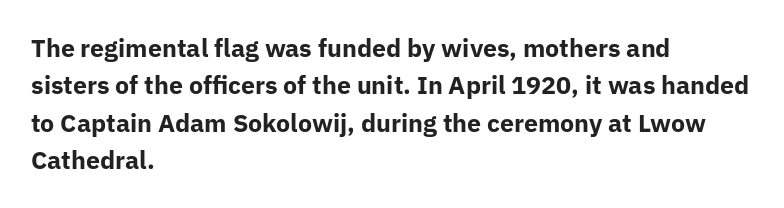
The image shows 25 px bold type, upright; set left-aligned, normal line spacing (1.5x), normal letter spacing, not underlined.
